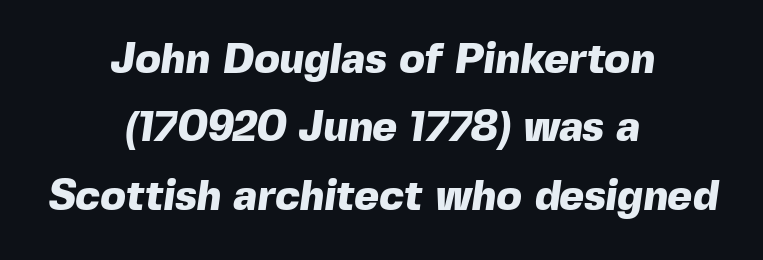
Visually the block forms a symmetrical silhouette, jagged on both flanks. Horizontal bands of white between lines are of average thickness. The face used here is proportionally spaced, like ordinary book or web type. The passage shown is not underscored anywhere.
